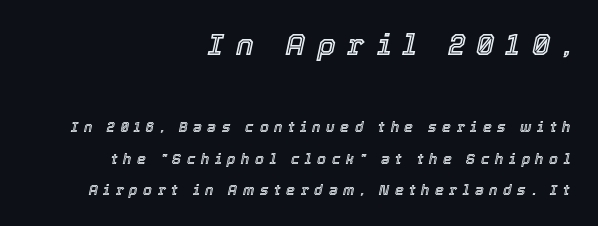
{"italic": "yes", "lean": "right", "slant_degrees": 12, "width": "normal", "x_height": "medium", "monospaced": "no", "underline": "no", "align": "right", "line_spacing": "loose", "line_spacing_ratio": 2.24, "letter_spacing": "wide", "letter_spacing_em": 0.4, "larger_block": "first", "size_ratio": 2.14, "glyph_px": 30}
